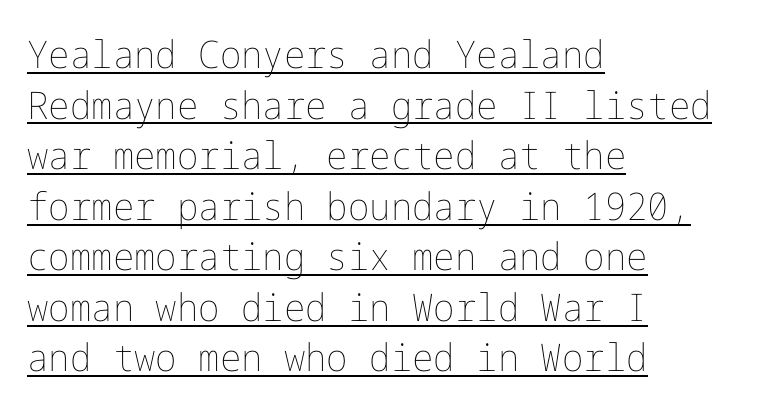
Q: Is the text bold? A: No.
Q: Is the text italic (slanted)? A: No, it is upright.
Q: Is the text underlined? A: Yes.
Q: How is the paragraph aligned? A: Left-aligned.
Q: Is the spacing between letters normal or unusually wide? A: Normal.
Q: Is the spacing between lines tight, normal or loose? A: Normal.
Q: Width (condensed, normal, or wide)? A: Normal.
Q: Stroke contrast? A: Low.
Q: x-height? A: Medium.
